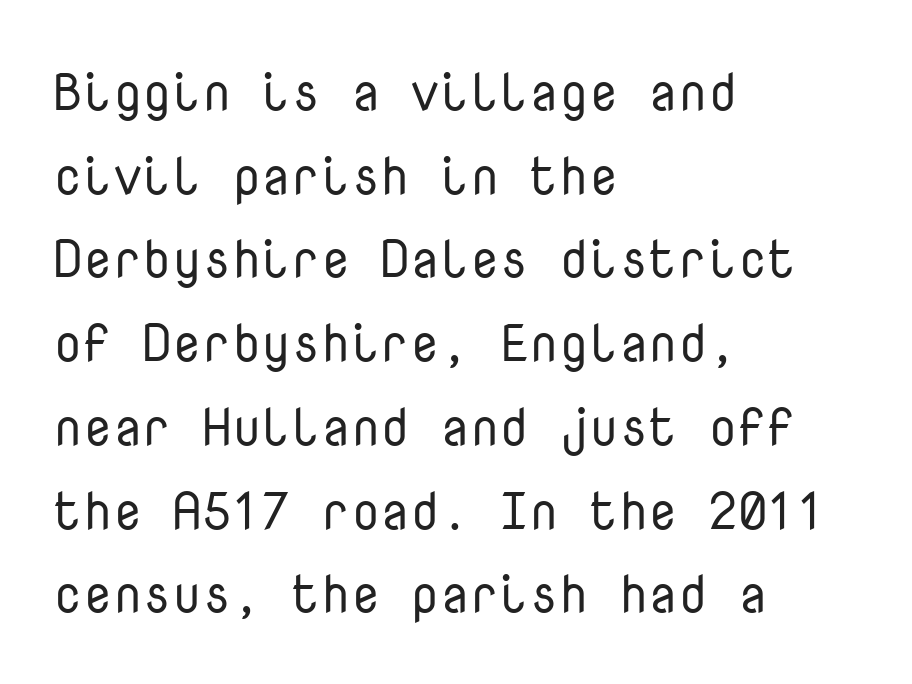
Check where the strokes stop: nothing finishes them off — pure sans. Students, observe: this is what conventionally led text looks like. Between one letter and the next there's only the usual sliver of space. This rendering features lettering with no underline. Every character here occupies the same horizontal width, giving the sample a typewriter-like rhythm. If you drew a line through each stem, it would be perfectly vertical.
